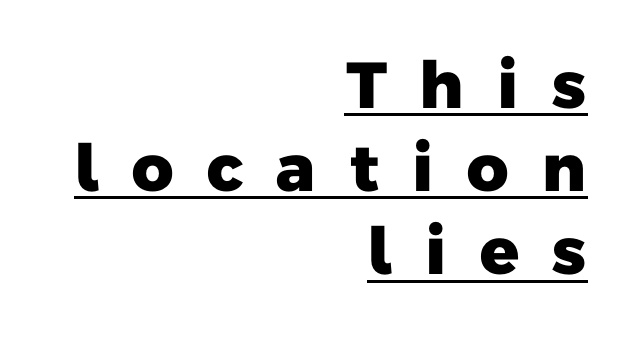
Look at the stroke-to-counter ratio: heavy, a bold. Honestly, the underline is the first thing you notice here. Letter spacing: wide. Each new line begins a customary step beneath the previous one. A typesetter would call this proportional, since set widths differ per character. Stroke terminals: plain, sans-serif.
